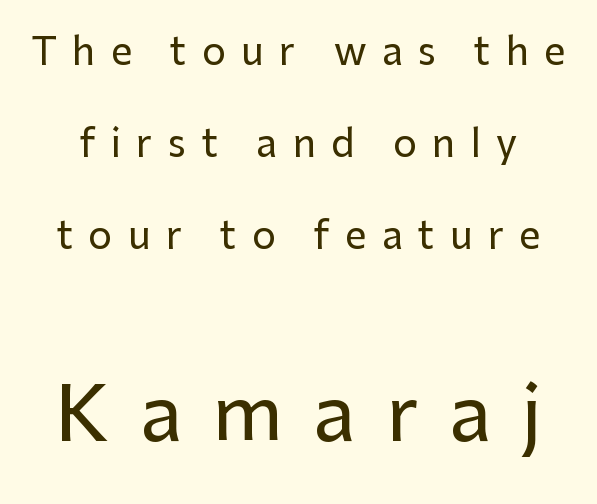
The image shows 76 px sans-serif type, upright; set loose line spacing (2.42x), unusually wide letter spacing (+0.4 em), not underlined; the second (bottom) block is 2.0x larger; low stroke contrast and a medium x-height.
